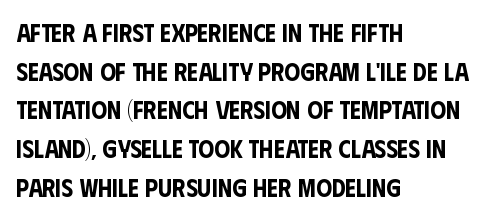
The image shows 25 px text type, upright; set left-aligned, normal line spacing (1.55x), normal letter spacing, not underlined.
